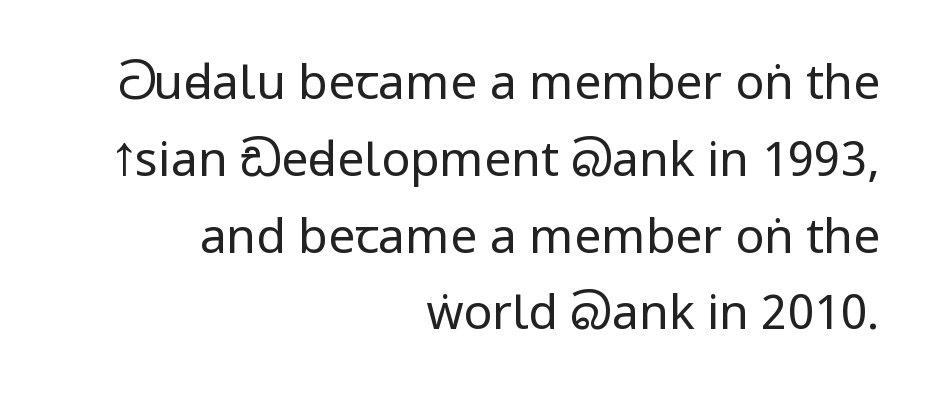
Q: Is the text bold? A: No.
Q: Is the text italic (slanted)? A: No, it is upright.
Q: Is the typeface a serif or a sans-serif typeface? A: Sans-serif.
Q: Is the text underlined? A: No.
Q: How is the paragraph aligned? A: Right-aligned.
Q: Is the spacing between letters normal or unusually wide? A: Normal.
Q: Is the spacing between lines tight, normal or loose? A: Normal.
Q: Width (condensed, normal, or wide)? A: Condensed.
Q: Stroke contrast? A: Low.
